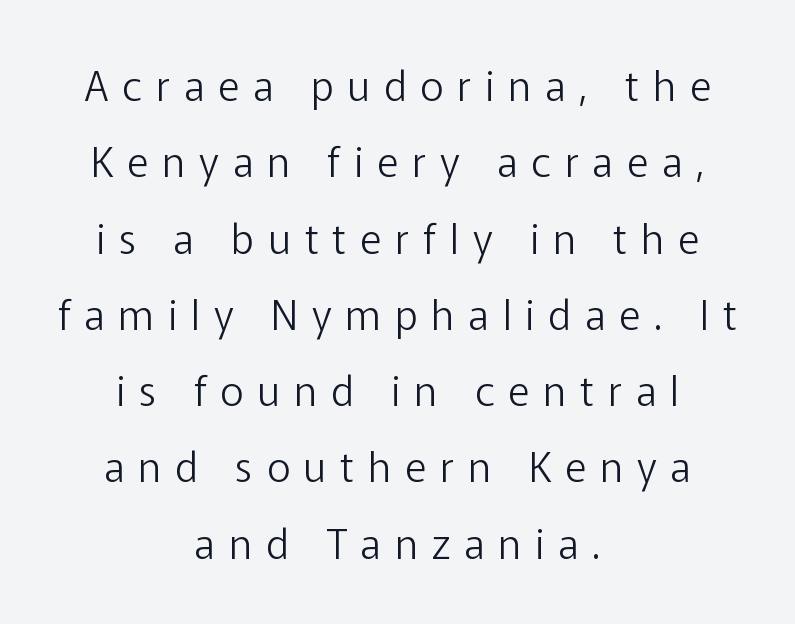
Rendered with straight, roman letterforms. The paragraph shown floats in the horizontal middle. Here the glyphs are tracked loosely, breaking word shapes into spaced letters. Is the type heavy? It reads as light-to-regular instead.
